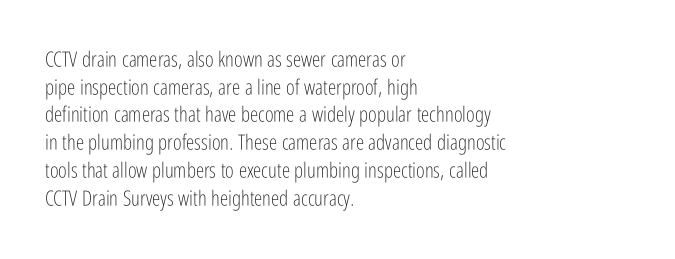
{"italic": "no", "bold": "no", "underline": "no", "align": "left", "line_spacing": "normal", "line_spacing_ratio": 1.32, "letter_spacing": "normal", "letter_spacing_em": 0.0, "glyph_px": 21}
